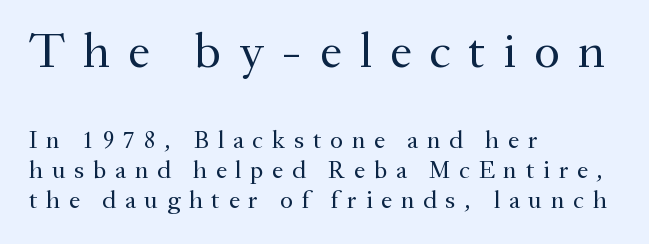
Is the stroke heavy? The answer is a plain regular-or-lighter. The gaps between neighbouring characters are conspicuously large. A student would call this left alignment; a typographer would say flush left, rag right. The first block has been scaled up relative to the second.
